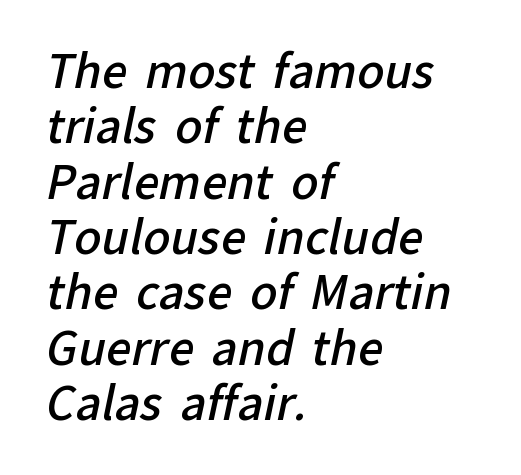
Here the designer chose a conventional face with non-uniform glyph widths. In CSS terms this would be text-align: left. No extra tracking has been applied to these lines. Semibold letterforms, between regular and bold. Underline: absent. What kind of face is this? One without serifs — a sans.
